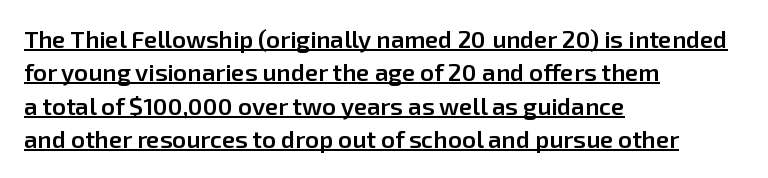
The image shows 24 px text type, upright; set left-aligned, normal line spacing (1.39x), normal letter spacing, underlined.
